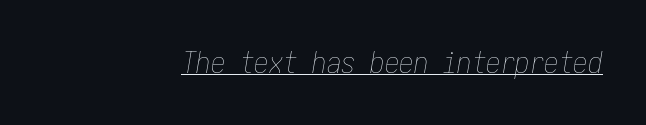
This sample carries an underscore along the baseline area. The strokes carry an ordinary text weight at most. The glyphs look as if they've been sheared to an angle. Short note: letters normally spaced.
